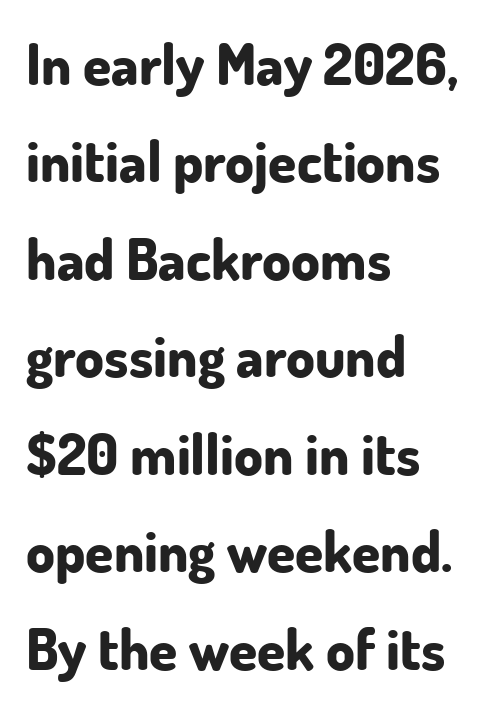
{"serif": "no", "italic": "no", "bold": "yes", "weight": "bold", "width": "normal", "stroke_contrast": "low", "x_height": "small", "monospaced": "no", "underline": "no", "align": "left", "line_spacing_ratio": 1.71, "letter_spacing": "normal", "letter_spacing_em": 0.0, "glyph_px": 57}
